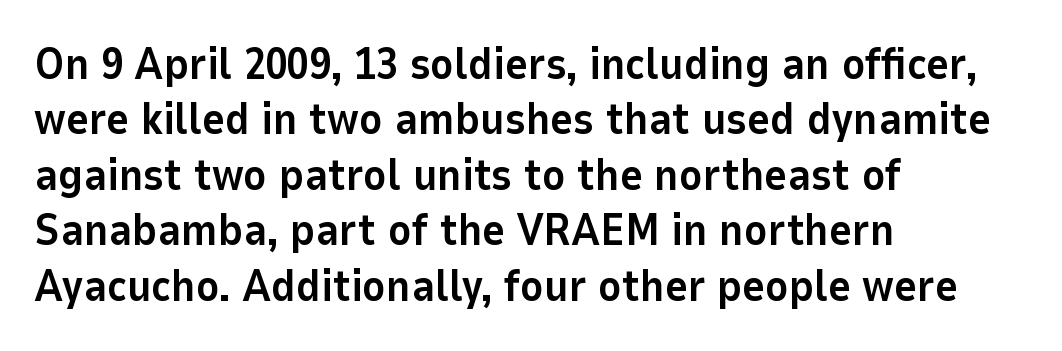
{"serif": "no", "italic": "no", "bold": "yes", "weight": "bold", "width": "normal", "stroke_contrast": "low", "x_height": "medium", "monospaced": "no", "underline": "no", "align": "left", "line_spacing": "normal", "line_spacing_ratio": 1.26, "letter_spacing": "normal", "letter_spacing_em": 0.0, "glyph_px": 44}
